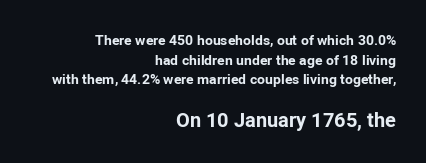
{"italic": "no", "bold": "yes", "underline": "no", "align": "right", "line_spacing": "normal", "line_spacing_ratio": 1.4, "letter_spacing": "normal", "letter_spacing_em": 0.0, "larger_block": "second", "size_ratio": 1.43, "glyph_px": 20}
